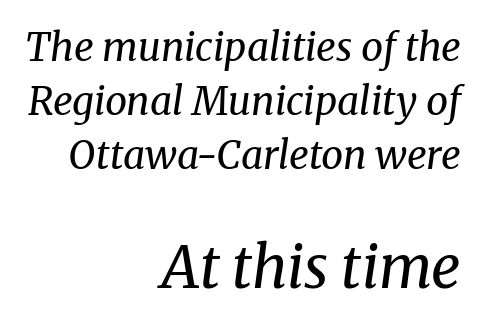
Q: Is the text bold? A: No.
Q: Is the text italic (slanted)? A: Yes, it leans right by about 8 degrees.
Q: Is the typeface a serif or a sans-serif typeface? A: Serif.
Q: Is the text underlined? A: No.
Q: How is the paragraph aligned? A: Right-aligned.
Q: Is the spacing between letters normal or unusually wide? A: Normal.
Q: Is the spacing between lines tight, normal or loose? A: Normal.
Q: Which block of text is set in a larger size, the first (top) or the second (bottom)? A: The second (bottom) one.
Q: Width (condensed, normal, or wide)? A: Normal.
Q: Stroke contrast? A: Medium.
Q: x-height? A: Medium.
Q: Monospaced? A: No.
